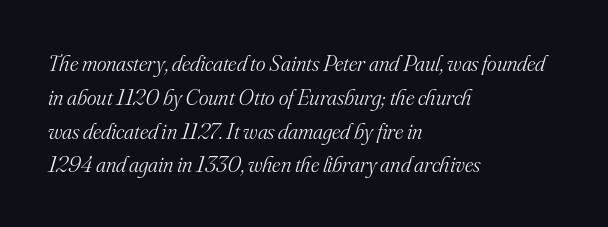
Q: Is the text bold? A: No.
Q: Is the text italic (slanted)? A: Yes, it leans right by about 16 degrees.
Q: Is the text underlined? A: No.
Q: How is the paragraph aligned? A: Left-aligned.
Q: Is the spacing between letters normal or unusually wide? A: Normal.
Q: Is the spacing between lines tight, normal or loose? A: Normal.
